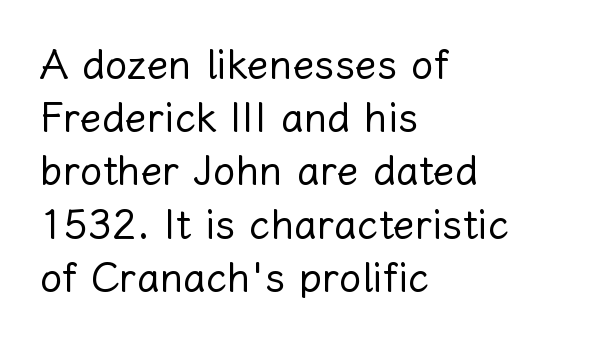
{"italic": "no", "bold": "no", "weight": "regular", "width": "normal", "stroke_contrast": "low", "x_height": "medium", "monospaced": "no", "underline": "no", "align": "left", "line_spacing": "normal", "line_spacing_ratio": 1.33, "letter_spacing": "normal", "letter_spacing_em": 0.0, "glyph_px": 40}
